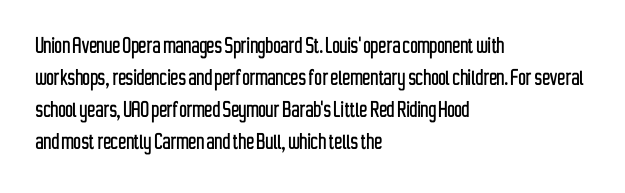
The image shows 26 px text type, upright; set left-aligned, line spacing 1.23x, normal letter spacing, not underlined.
